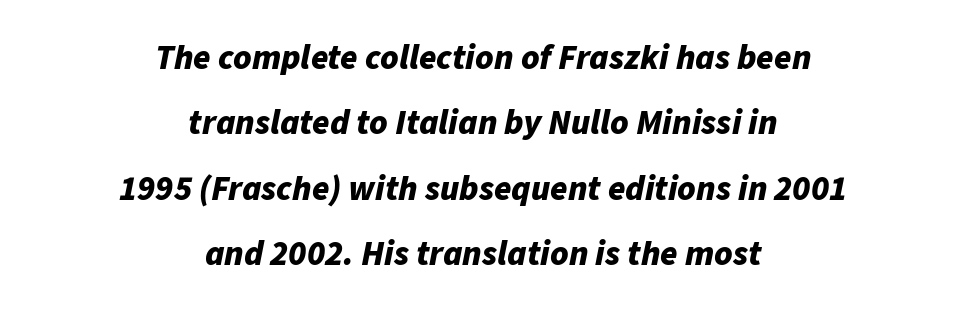
{"italic": "yes", "lean": "right", "slant_degrees": 11, "bold": "yes", "weight": "bold", "width": "normal", "stroke_contrast": "low", "x_height": "medium", "monospaced": "no", "underline": "no", "align": "center", "line_spacing_ratio": 1.87, "letter_spacing": "normal", "letter_spacing_em": 0.0, "glyph_px": 35}
